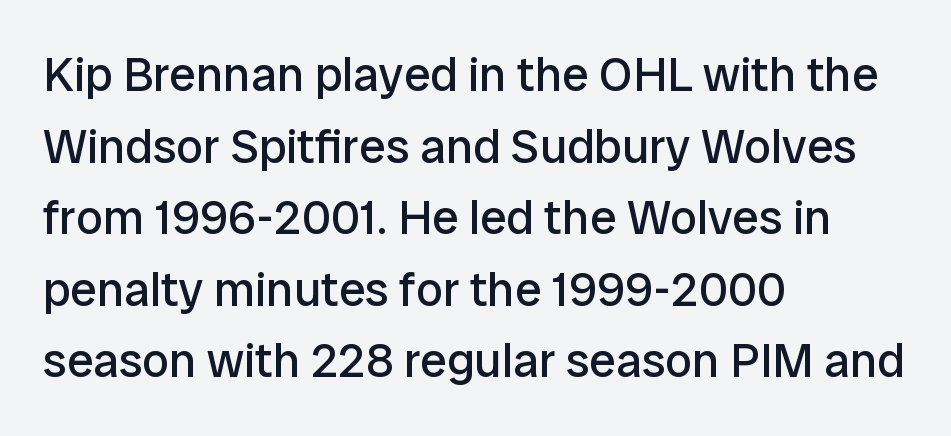
A sans-serif font was chosen for this passage. Does the copy run flush right? No — it runs flush left. Regular leading. The area under the type is left untouched. Words appear dense and cohesive because spacing is normal. Posture: vertical.
